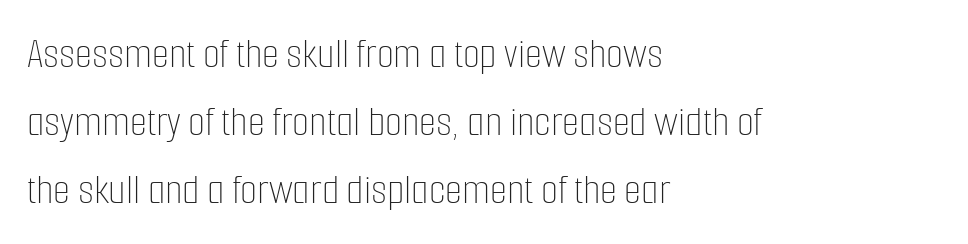
{"italic": "no", "bold": "no", "weight": "thin", "width": "condensed", "stroke_contrast": "low", "x_height": "medium", "monospaced": "no", "underline": "no", "align": "left", "line_spacing": "normal", "line_spacing_ratio": 1.54, "letter_spacing": "normal", "letter_spacing_em": 0.0, "glyph_px": 44}
